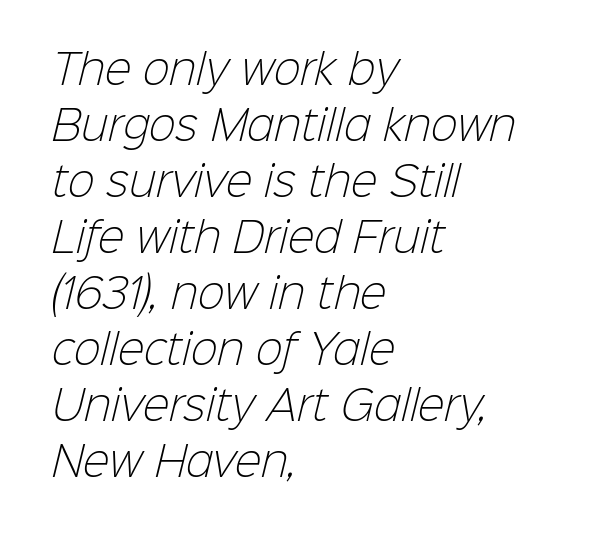
Q: Is the text bold? A: No.
Q: Is the typeface a serif or a sans-serif typeface? A: Sans-serif.
Q: Is the text underlined? A: No.
Q: How is the paragraph aligned? A: Left-aligned.
Q: Is the spacing between letters normal or unusually wide? A: Normal.
Q: Is the spacing between lines tight, normal or loose? A: Normal.
Q: Width (condensed, normal, or wide)? A: Normal.
Q: Stroke contrast? A: Low.
Q: x-height? A: Medium.
Q: Monospaced? A: No.
